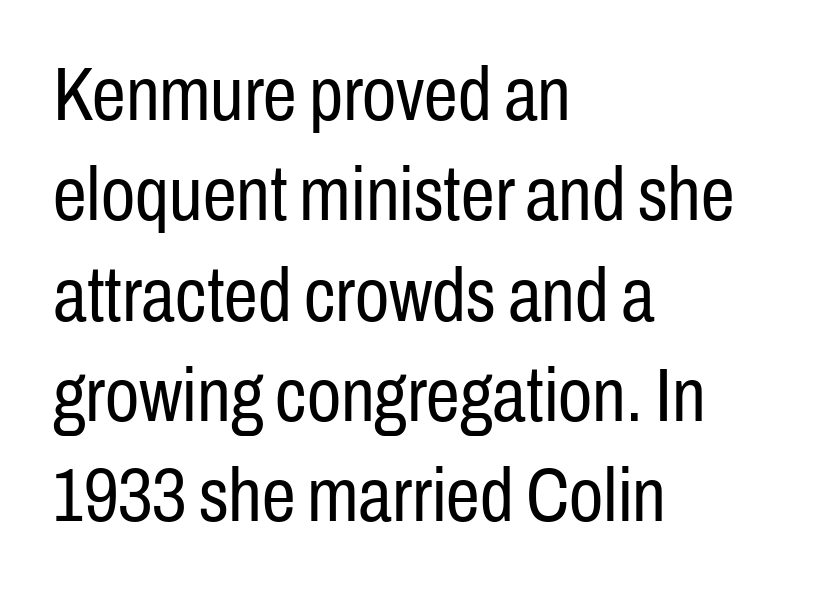
The image shows 76 px regular-weight, condensed sans-serif type, upright; set left-aligned, normal line spacing (1.32x), normal letter spacing, not underlined; low stroke contrast and a medium x-height.
